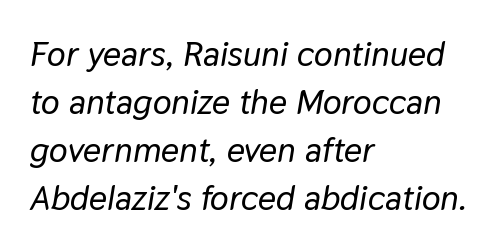
Q: Is the text italic (slanted)? A: Yes, it leans right by about 9 degrees.
Q: Is the text underlined? A: No.
Q: How is the paragraph aligned? A: Left-aligned.
Q: Is the spacing between letters normal or unusually wide? A: Normal.
Q: Is the spacing between lines tight, normal or loose? A: Normal.
Q: Width (condensed, normal, or wide)? A: Normal.
Q: Stroke contrast? A: Low.
Q: x-height? A: Medium.
Q: Monospaced? A: No.
